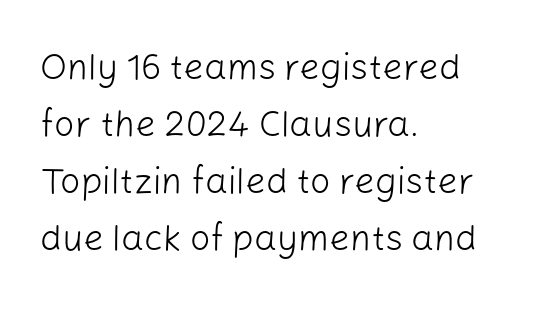
Q: Is the text bold? A: No.
Q: Is the text italic (slanted)? A: No, it is upright.
Q: Is the typeface a serif or a sans-serif typeface? A: Sans-serif.
Q: Is the text underlined? A: No.
Q: How is the paragraph aligned? A: Left-aligned.
Q: Is the spacing between letters normal or unusually wide? A: Normal.
Q: Is the spacing between lines tight, normal or loose? A: Normal.
Q: Width (condensed, normal, or wide)? A: Normal.
Q: Stroke contrast? A: Low.
Q: x-height? A: Medium.
Q: Monospaced? A: No.
